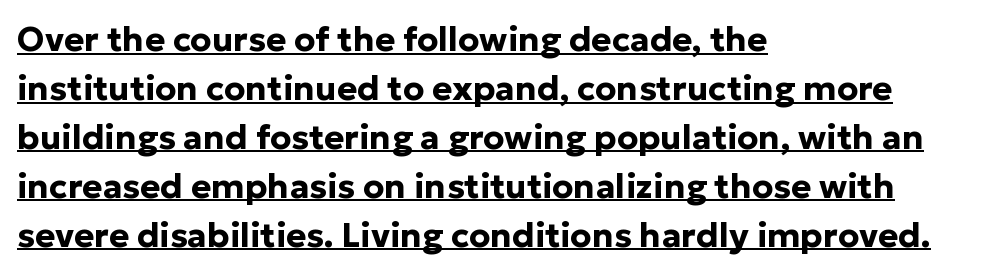
{"serif": "no", "italic": "no", "bold": "yes", "weight": "bold", "width": "normal", "stroke_contrast": "low", "x_height": "medium", "monospaced": "no", "underline": "yes", "align": "left", "line_spacing": "normal", "line_spacing_ratio": 1.44, "letter_spacing": "normal", "letter_spacing_em": 0.0, "glyph_px": 34}
